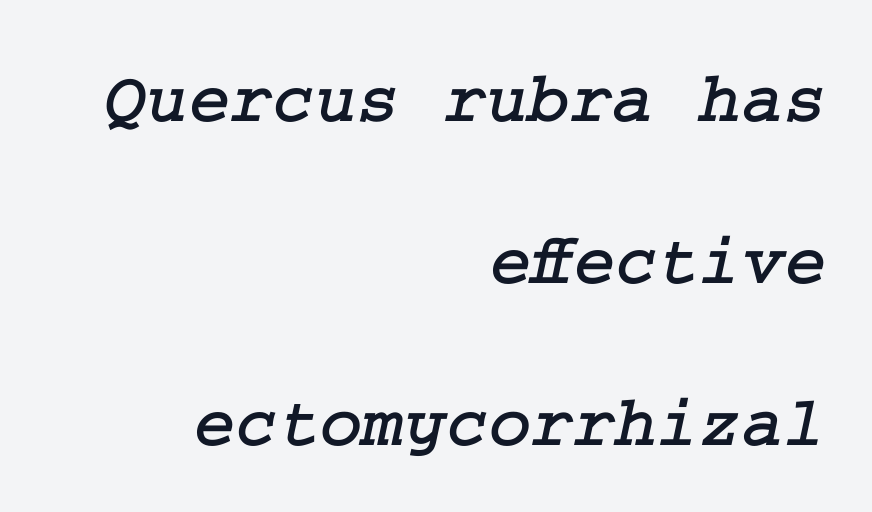
Q: Is the typeface a serif or a sans-serif typeface? A: Serif.
Q: Is the text underlined? A: No.
Q: How is the paragraph aligned? A: Right-aligned.
Q: Is the spacing between letters normal or unusually wide? A: Normal.
Q: Is the spacing between lines tight, normal or loose? A: Loose.
Q: Width (condensed, normal, or wide)? A: Normal.
Q: Stroke contrast? A: Low.
Q: x-height? A: Medium.
